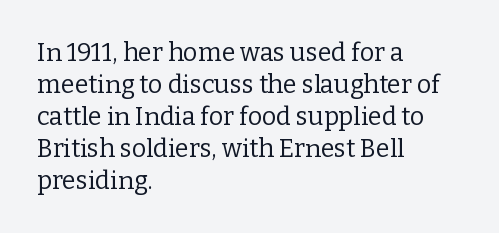
Q: Is the text bold? A: No.
Q: Is the text italic (slanted)? A: No, it is upright.
Q: Is the text underlined? A: No.
Q: How is the paragraph aligned? A: Left-aligned.
Q: Is the spacing between letters normal or unusually wide? A: Normal.
Q: Is the spacing between lines tight, normal or loose? A: Normal.
